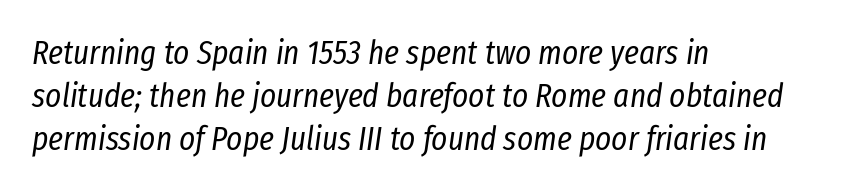
Q: Is the text bold? A: No.
Q: Is the text italic (slanted)? A: Yes, it leans right by about 8 degrees.
Q: Is the text underlined? A: No.
Q: How is the paragraph aligned? A: Left-aligned.
Q: Is the spacing between letters normal or unusually wide? A: Normal.
Q: Is the spacing between lines tight, normal or loose? A: Normal.
Q: Width (condensed, normal, or wide)? A: Condensed.
Q: Stroke contrast? A: Low.
Q: x-height? A: Medium.
Q: Monospaced? A: No.
